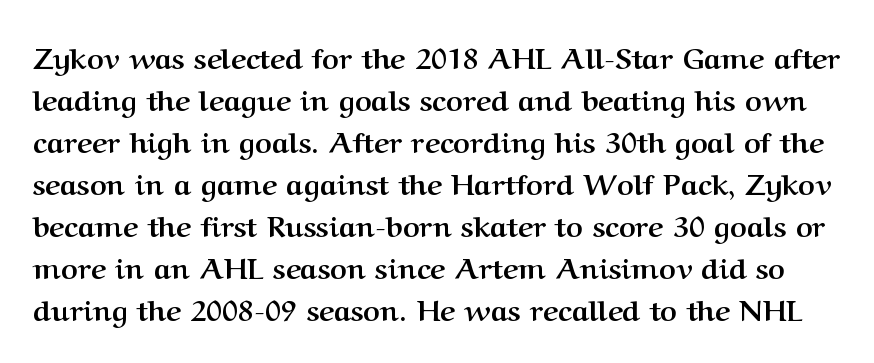
Q: Is the text bold? A: Yes.
Q: Is the text italic (slanted)? A: No, it is upright.
Q: Is the typeface a serif or a sans-serif typeface? A: Serif.
Q: Is the text underlined? A: No.
Q: Is the spacing between letters normal or unusually wide? A: Normal.
Q: Is the spacing between lines tight, normal or loose? A: Normal.
Q: Width (condensed, normal, or wide)? A: Normal.
Q: Stroke contrast? A: Medium.
Q: x-height? A: Medium.
Q: Monospaced? A: No.
